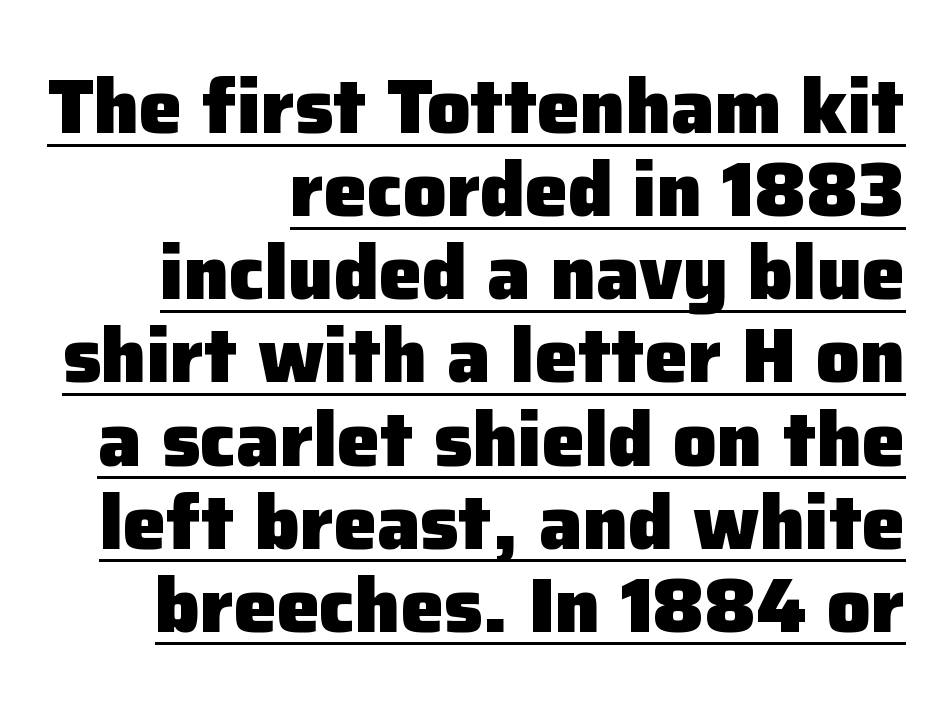
A dark, heavy texture on the line: the type is bold. Successive baselines arrive quickly, one right under another. Honestly, the underline is the first thing you notice here. This is roman type, the default non-slanted kind. The passage is arranged like a letterhead date or caption credit — flush right.
